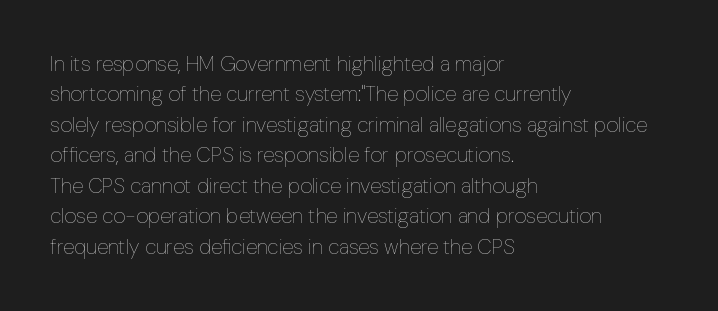
The image shows 21 px text type, upright; set left-aligned, normal line spacing (1.45x), normal letter spacing, not underlined.
